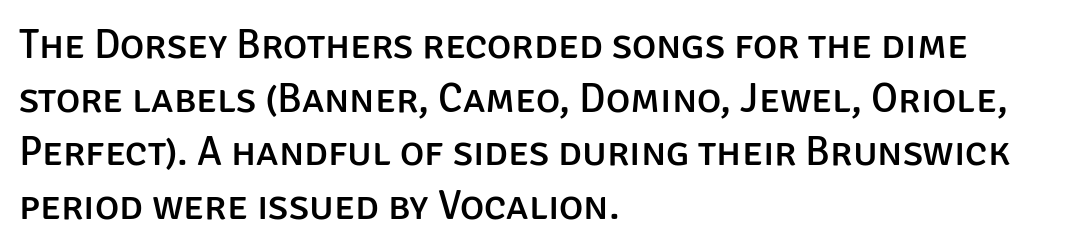
{"serif": "no", "italic": "no", "width": "normal", "stroke_contrast": "low", "x_height": "large", "monospaced": "no", "underline": "no", "align": "left", "line_spacing": "normal", "line_spacing_ratio": 1.31, "letter_spacing": "normal", "letter_spacing_em": 0.0, "glyph_px": 41}
